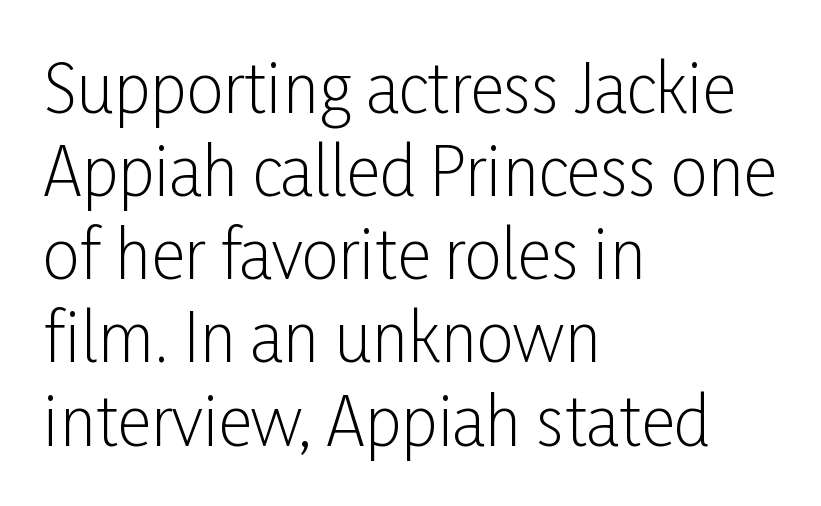
Q: Is the text bold? A: No.
Q: Is the text italic (slanted)? A: No, it is upright.
Q: Is the typeface a serif or a sans-serif typeface? A: Sans-serif.
Q: Is the text underlined? A: No.
Q: How is the paragraph aligned? A: Left-aligned.
Q: Is the spacing between letters normal or unusually wide? A: Normal.
Q: Is the spacing between lines tight, normal or loose? A: Normal.
Q: Width (condensed, normal, or wide)? A: Condensed.
Q: Stroke contrast? A: Low.
Q: x-height? A: Medium.
Q: Monospaced? A: No.
